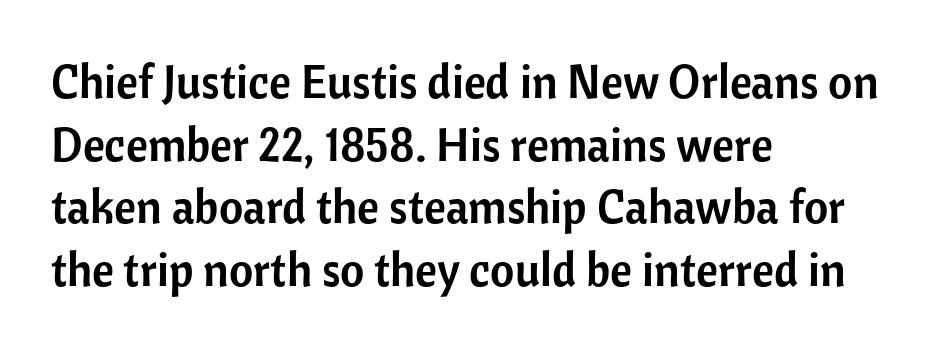
These lines are composed in type without serifs. The specimen omits any rule beneath the text block's lines. Note the varied advance widths — an 'i' is clearly narrower than an 'm'. Horizontally, the lines are justified to the leading edge only.
